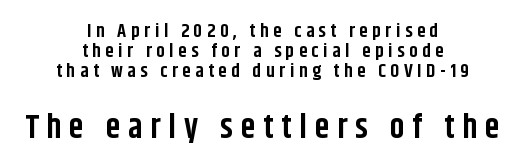
{"serif": "no", "italic": "no", "bold": "yes", "weight": "bold", "width": "condensed", "stroke_contrast": "low", "x_height": "large", "monospaced": "no", "underline": "no", "align": "center", "line_spacing": "tight", "line_spacing_ratio": 1.04, "letter_spacing": "wide", "letter_spacing_em": 0.24, "larger_block": "second", "size_ratio": 1.74, "glyph_px": 33}
